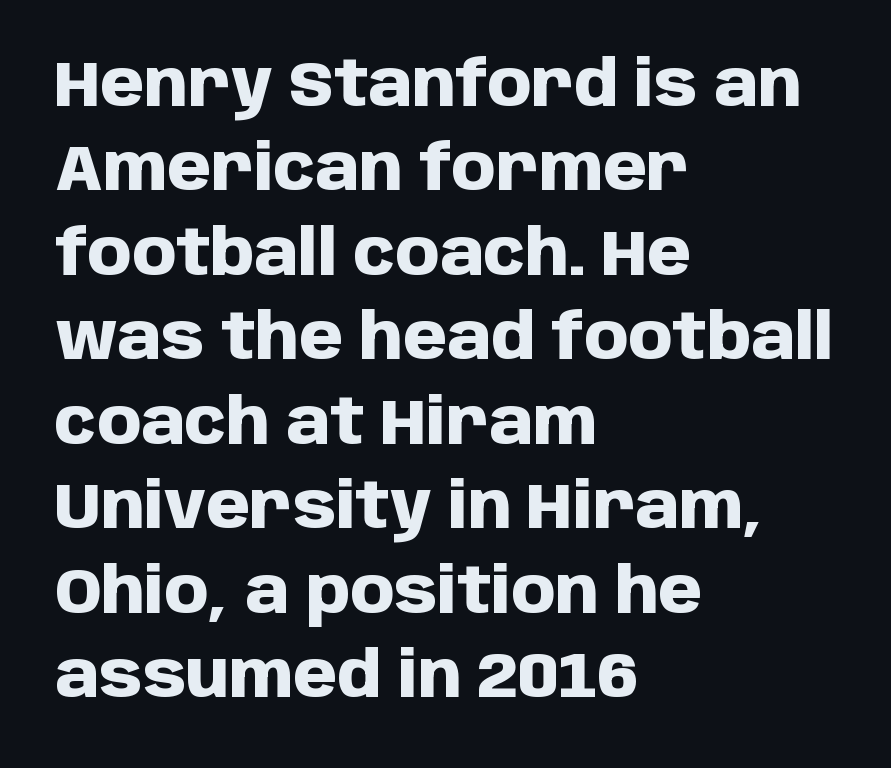
The image shows 63 px heavy sans-serif type, upright; set left-aligned, normal line spacing (1.34x), normal letter spacing, not underlined; low stroke contrast and a large x-height.
